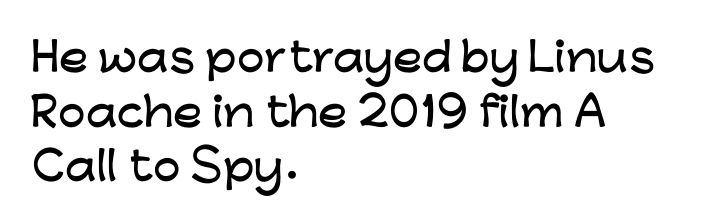
{"serif": "no", "italic": "no", "width": "wide", "stroke_contrast": "low", "x_height": "medium", "monospaced": "no", "underline": "no", "align": "left", "line_spacing": "normal", "line_spacing_ratio": 1.4, "letter_spacing": "normal", "letter_spacing_em": 0.0, "glyph_px": 39}
